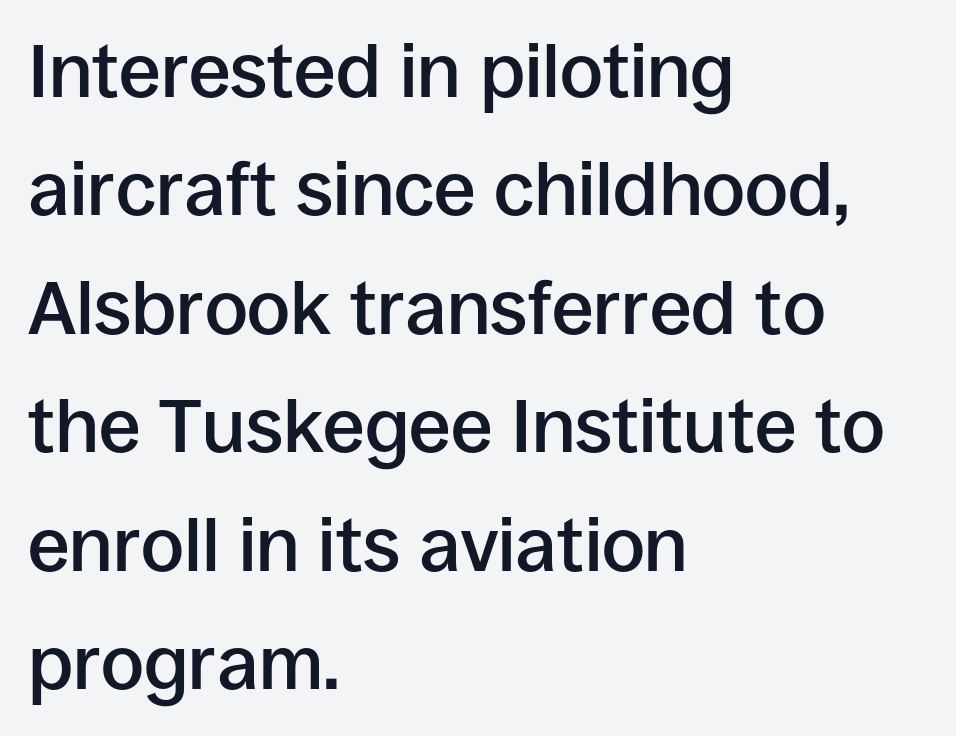
{"serif": "no", "italic": "no", "bold": "semi", "weight": "semibold", "width": "normal", "stroke_contrast": "low", "x_height": "large", "monospaced": "no", "underline": "no", "align": "left", "line_spacing": "normal", "line_spacing_ratio": 1.58, "letter_spacing": "normal", "letter_spacing_em": 0.0, "glyph_px": 75}
